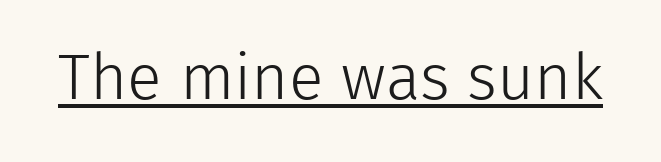
The image shows 64 px light sans-serif type, upright; set normal letter spacing, underlined; a medium x-height.
